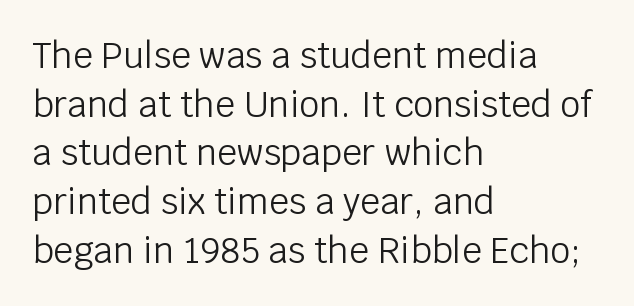
The image shows 35 px light sans-serif type, upright; set left-aligned, normal line spacing (1.39x), normal letter spacing, not underlined; low stroke contrast and a large x-height.
